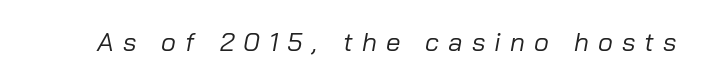
Q: Is the text bold? A: No.
Q: Is the text italic (slanted)? A: Yes, it leans right by about 10 degrees.
Q: Is the text underlined? A: No.
Q: Is the spacing between letters normal or unusually wide? A: Unusually wide.
